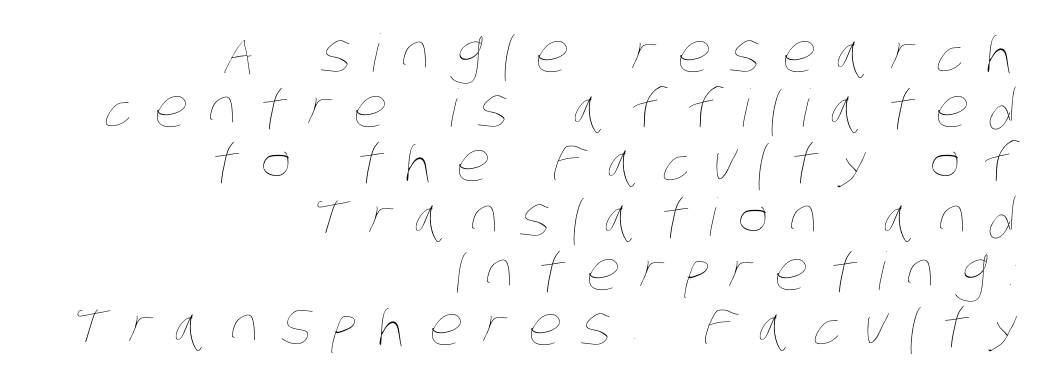
The image shows 52 px thin, condensed type; set right-aligned, tight line spacing (1.05x), unusually wide letter spacing (+0.41 em), not underlined; low stroke contrast and a large x-height.
